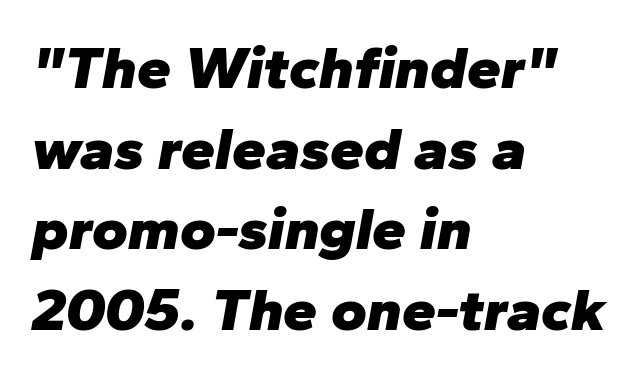
The image shows 61 px heavy type, italic (leaning right); set left-aligned, normal line spacing (1.32x), normal letter spacing, not underlined; low stroke contrast and a medium x-height.
